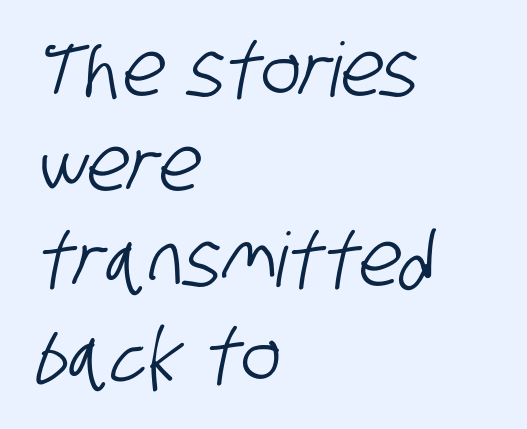
Q: Is the typeface a serif or a sans-serif typeface? A: Sans-serif.
Q: Is the text underlined? A: No.
Q: How is the paragraph aligned? A: Left-aligned.
Q: Is the spacing between letters normal or unusually wide? A: Normal.
Q: Is the spacing between lines tight, normal or loose? A: Normal.
Q: Width (condensed, normal, or wide)? A: Condensed.
Q: Stroke contrast? A: Low.
Q: x-height? A: Large.
Q: Monospaced? A: No.
